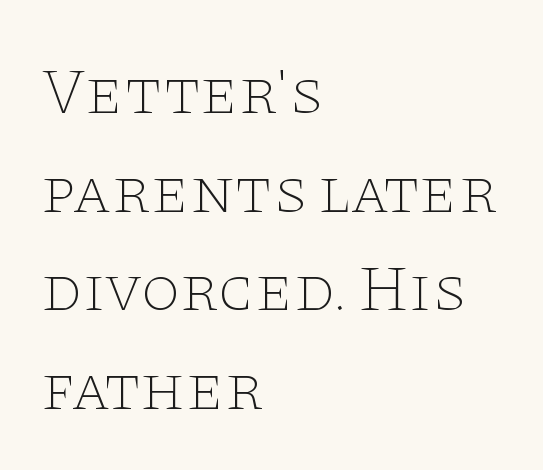
{"serif": "yes", "italic": "no", "bold": "no", "weight": "thin", "width": "wide", "stroke_contrast": "low", "x_height": "large", "monospaced": "no", "underline": "no", "align": "left", "line_spacing": "normal", "line_spacing_ratio": 1.54, "letter_spacing": "normal", "letter_spacing_em": 0.0, "glyph_px": 64}
